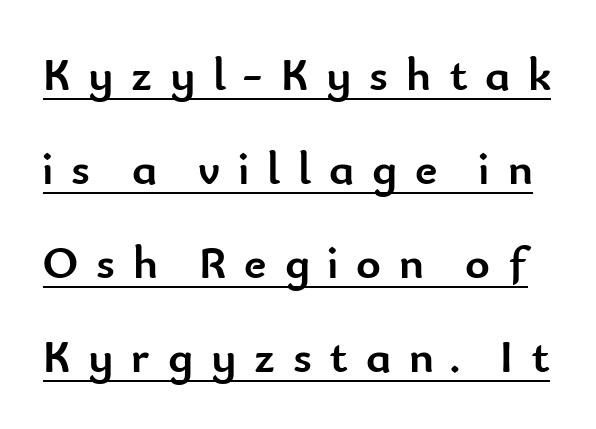
The image shows 47 px semibold sans-serif type, upright; set loose line spacing (2.0x), unusually wide letter spacing (+0.38 em), underlined; low stroke contrast and a small x-height.
